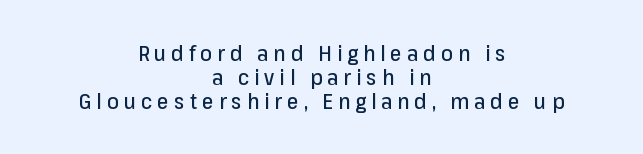
{"italic": "no", "underline": "no", "align": "center", "line_spacing": "tight", "line_spacing_ratio": 1.15, "letter_spacing": "wide", "letter_spacing_em": 0.24, "glyph_px": 21}
